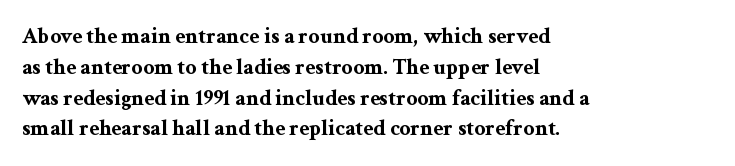
Q: Is the text bold? A: Yes.
Q: Is the text italic (slanted)? A: No, it is upright.
Q: Is the text underlined? A: No.
Q: How is the paragraph aligned? A: Left-aligned.
Q: Is the spacing between letters normal or unusually wide? A: Normal.
Q: Is the spacing between lines tight, normal or loose? A: Normal.
